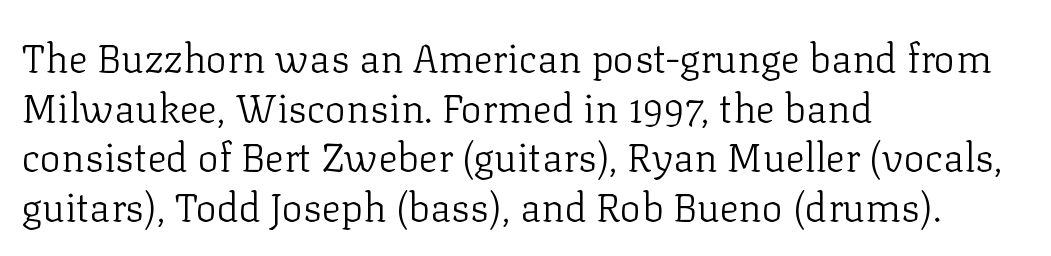
Q: Is the text bold? A: No.
Q: Is the text italic (slanted)? A: No, it is upright.
Q: Is the typeface a serif or a sans-serif typeface? A: Serif.
Q: Is the text underlined? A: No.
Q: How is the paragraph aligned? A: Left-aligned.
Q: Is the spacing between letters normal or unusually wide? A: Normal.
Q: Width (condensed, normal, or wide)? A: Normal.
Q: Stroke contrast? A: Low.
Q: x-height? A: Medium.
Q: Monospaced? A: No.
